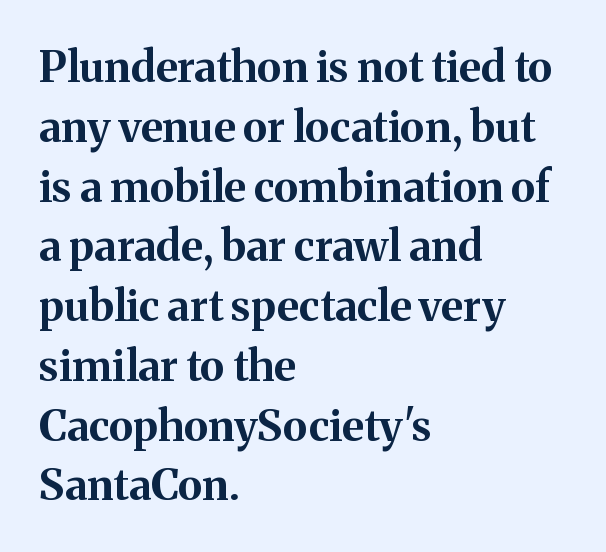
The image shows 43 px bold serif type, upright; set left-aligned, normal line spacing (1.39x), normal letter spacing, not underlined; medium stroke contrast and a medium x-height.
